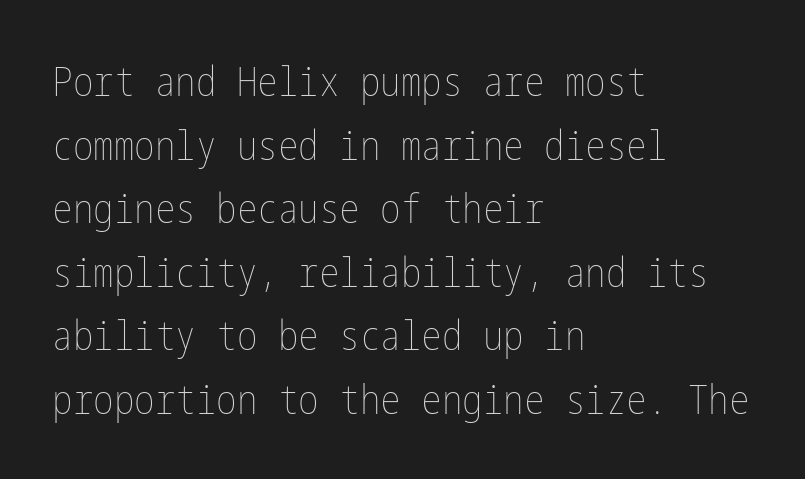
The image shows 41 px thin, condensed type, upright; set left-aligned, normal line spacing (1.55x), normal letter spacing, not underlined; low stroke contrast and a medium x-height.
